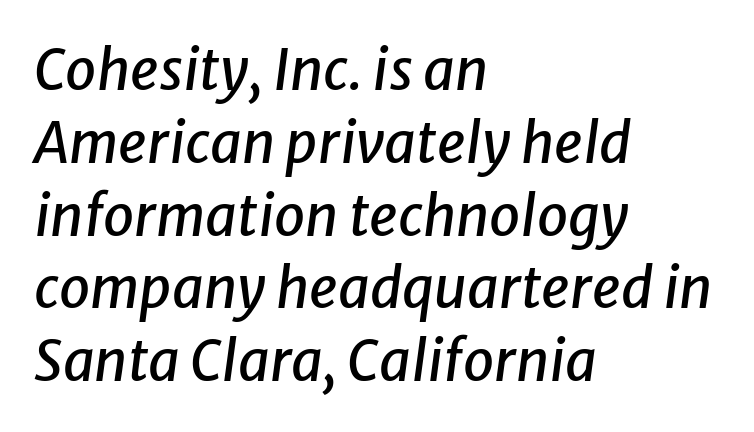
The image shows 56 px text type, italic (leaning right); set left-aligned, normal line spacing (1.3x), normal letter spacing, not underlined; low stroke contrast and a medium x-height.
